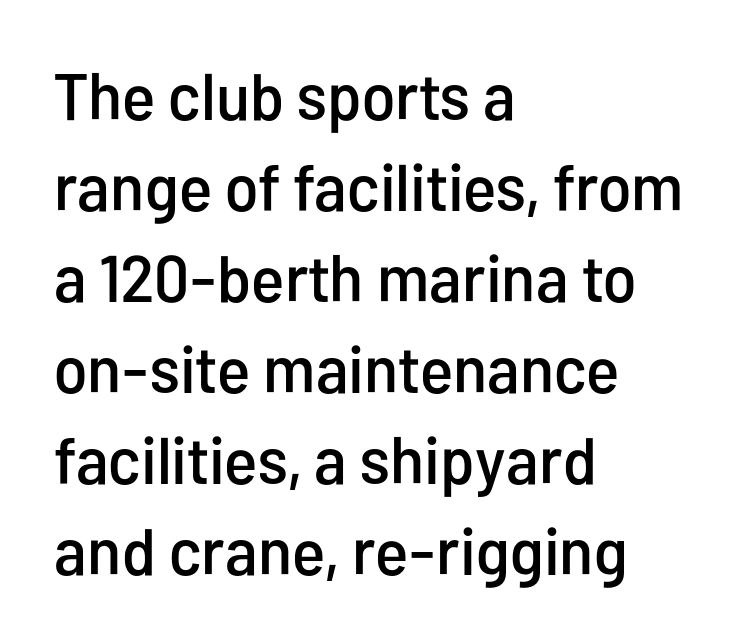
Q: Is the text italic (slanted)? A: No, it is upright.
Q: Is the typeface a serif or a sans-serif typeface? A: Sans-serif.
Q: Is the text underlined? A: No.
Q: How is the paragraph aligned? A: Left-aligned.
Q: Is the spacing between letters normal or unusually wide? A: Normal.
Q: Is the spacing between lines tight, normal or loose? A: Normal.
Q: Width (condensed, normal, or wide)? A: Condensed.
Q: Stroke contrast? A: Low.
Q: x-height? A: Medium.
Q: Monospaced? A: No.
